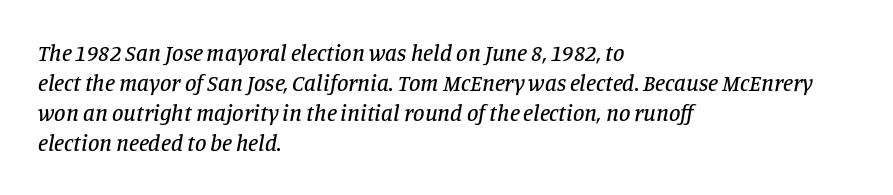
The image shows 23 px text type, italic (leaning right); set left-aligned, normal line spacing (1.3x), normal letter spacing, not underlined.
